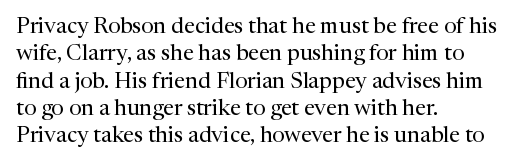
Rendered with straight, roman letterforms. Weight: not bold — regular or lighter. Words appear dense and cohesive because spacing is normal. Horizontal alignment here is leftward, the default for most running prose. A clean baseline with only descenders dipping below it.
